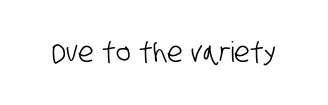
Descenders are the only things crossing below the line. To sum up the face: it is a sans, with no serifs. The gaps between neighbouring characters are ordinary and unremarkable. Each letter keeps its own natural width here, so spacing adapts to shape.
